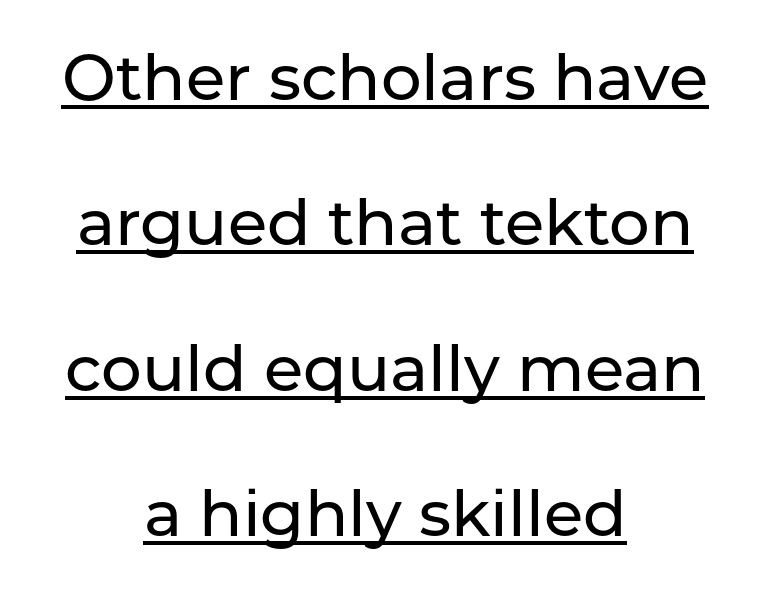
{"serif": "no", "italic": "no", "width": "normal", "stroke_contrast": "low", "x_height": "medium", "monospaced": "no", "underline": "yes", "align": "center", "line_spacing": "loose", "line_spacing_ratio": 2.27, "letter_spacing": "normal", "letter_spacing_em": 0.0, "glyph_px": 64}
